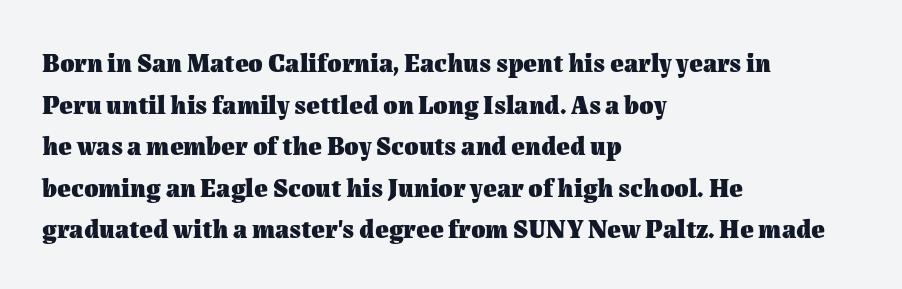
Q: Is the text bold? A: Yes.
Q: Is the text italic (slanted)? A: No, it is upright.
Q: Is the text underlined? A: No.
Q: How is the paragraph aligned? A: Left-aligned.
Q: Is the spacing between letters normal or unusually wide? A: Normal.
Q: Is the spacing between lines tight, normal or loose? A: Normal.
